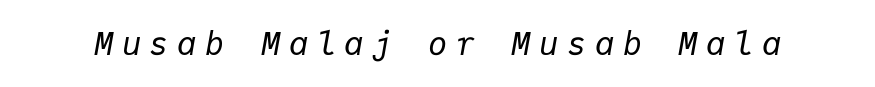
{"italic": "yes", "lean": "right", "slant_degrees": 9, "bold": "no", "weight": "regular", "width": "normal", "stroke_contrast": "low", "x_height": "medium", "monospaced": "yes", "underline": "no", "letter_spacing": "wide", "letter_spacing_em": 0.27, "glyph_px": 32}
